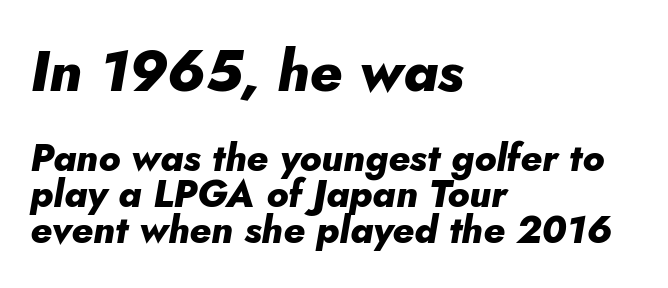
Q: Is the text bold? A: Yes.
Q: Is the text italic (slanted)? A: Yes, it leans right by about 10 degrees.
Q: Is the text underlined? A: No.
Q: How is the paragraph aligned? A: Left-aligned.
Q: Is the spacing between letters normal or unusually wide? A: Normal.
Q: Is the spacing between lines tight, normal or loose? A: Tight.
Q: Which block of text is set in a larger size, the first (top) or the second (bottom)? A: The first (top) one.
Q: Width (condensed, normal, or wide)? A: Normal.
Q: Stroke contrast? A: Low.
Q: x-height? A: Small.
Q: Monospaced? A: No.
